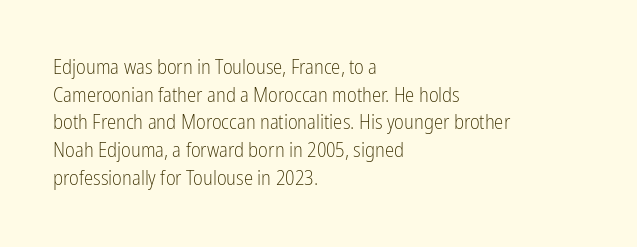
Q: Is the text bold? A: No.
Q: Is the text italic (slanted)? A: No, it is upright.
Q: Is the text underlined? A: No.
Q: How is the paragraph aligned? A: Left-aligned.
Q: Is the spacing between letters normal or unusually wide? A: Normal.
Q: Is the spacing between lines tight, normal or loose? A: Normal.
